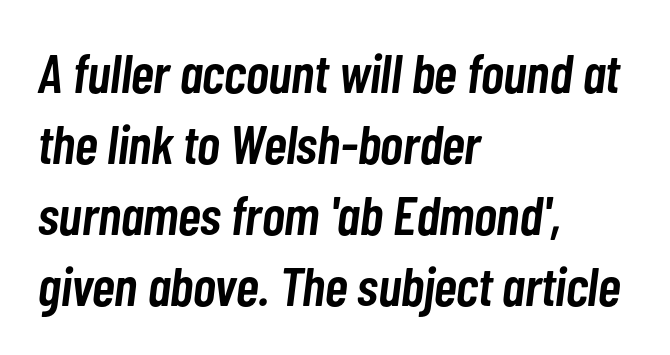
The image shows 55 px semibold, condensed type, italic (leaning right); set left-aligned, normal line spacing (1.29x), normal letter spacing, not underlined; low stroke contrast and a medium x-height.
